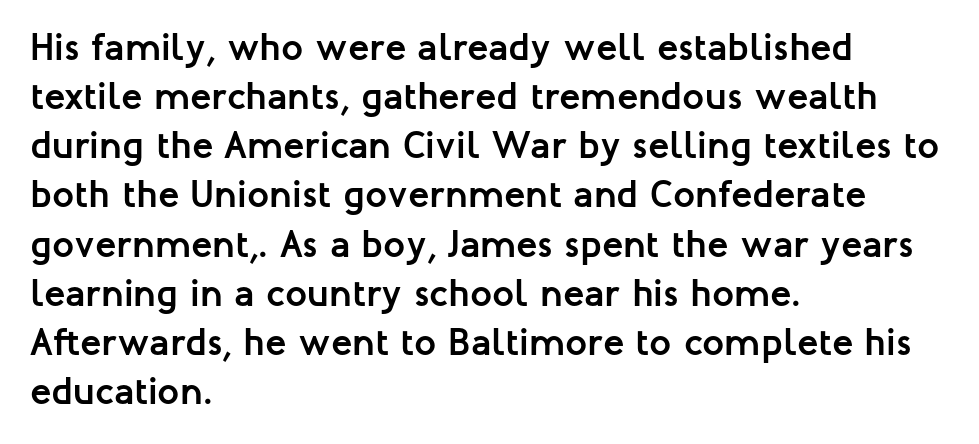
Q: Is the text bold? A: Yes.
Q: Is the text italic (slanted)? A: No, it is upright.
Q: Is the typeface a serif or a sans-serif typeface? A: Sans-serif.
Q: Is the text underlined? A: No.
Q: How is the paragraph aligned? A: Left-aligned.
Q: Is the spacing between letters normal or unusually wide? A: Normal.
Q: Is the spacing between lines tight, normal or loose? A: Normal.
Q: Width (condensed, normal, or wide)? A: Normal.
Q: Stroke contrast? A: Low.
Q: x-height? A: Medium.
Q: Monospaced? A: No.
